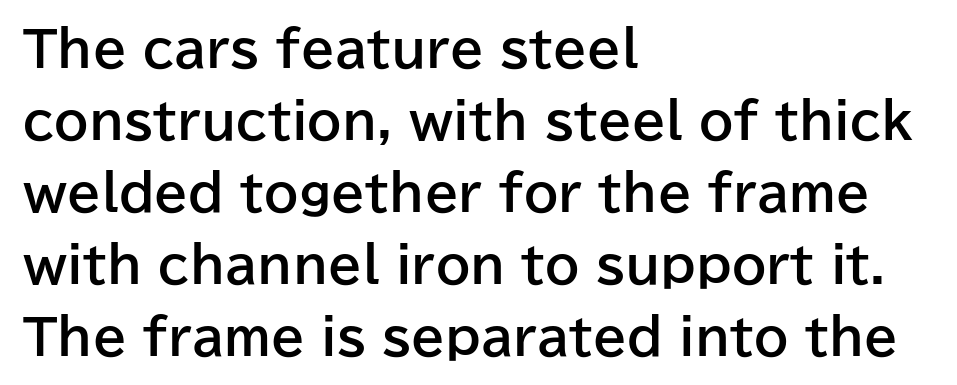
Q: Is the text bold? A: Yes.
Q: Is the text italic (slanted)? A: No, it is upright.
Q: Is the typeface a serif or a sans-serif typeface? A: Sans-serif.
Q: Is the text underlined? A: No.
Q: How is the paragraph aligned? A: Left-aligned.
Q: Is the spacing between letters normal or unusually wide? A: Normal.
Q: Is the spacing between lines tight, normal or loose? A: Normal.
Q: Width (condensed, normal, or wide)? A: Normal.
Q: Stroke contrast? A: Low.
Q: x-height? A: Medium.
Q: Monospaced? A: No.
